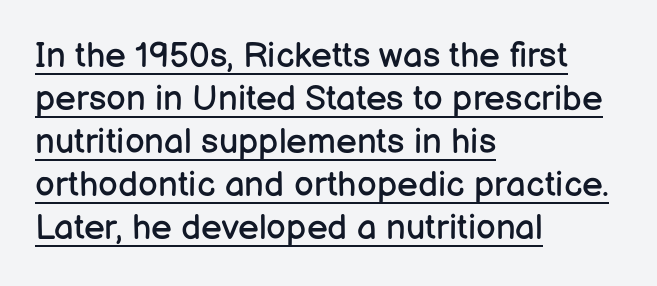
{"serif": "no", "italic": "no", "bold": "no", "weight": "regular", "width": "normal", "stroke_contrast": "low", "x_height": "medium", "monospaced": "no", "underline": "yes", "align": "left", "line_spacing_ratio": 1.23, "letter_spacing": "normal", "letter_spacing_em": 0.0, "glyph_px": 35}
